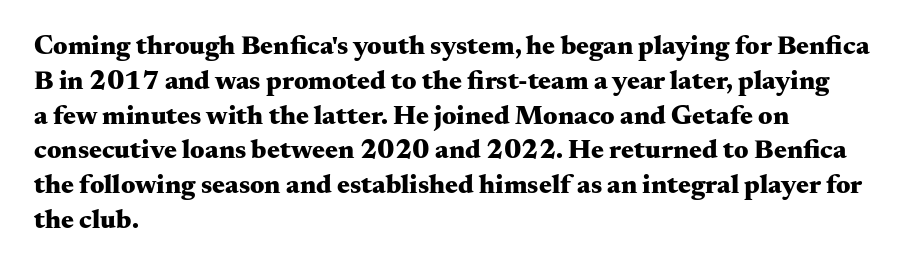
The words here are not underlined. Style check: upright. Typesetter's note: full bold, strokes at maximum text heaviness. Left-aligned paragraph, ragged on the right. One glance says typical: line gaps are just what's usual. Look at the tracking — it's just the regular setting, nothing added.
